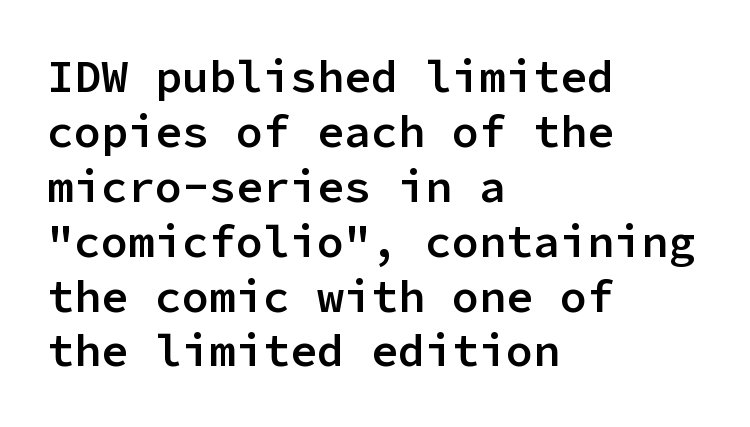
The image shows 45 px semibold sans-serif type, upright, monospaced; set left-aligned, line spacing 1.22x, normal letter spacing, not underlined; low stroke contrast and a medium x-height.
